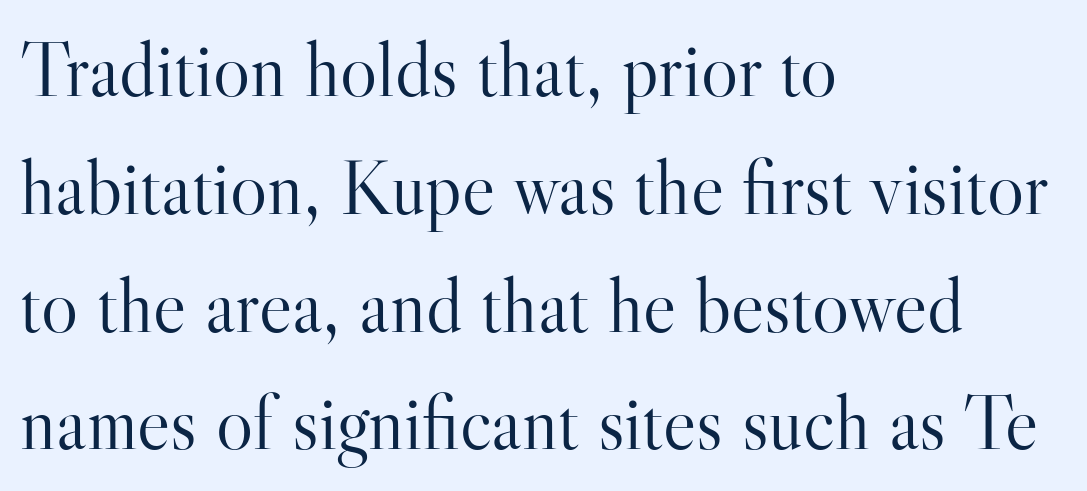
The rendering anchors every line to the left-hand side. Decoration check: the copy has no underline. The block of text has a typical density, with ordinary space between rows. The rendering keeps characters at their native spacing. Note the varied advance widths — an 'i' is clearly narrower than an 'm'.
